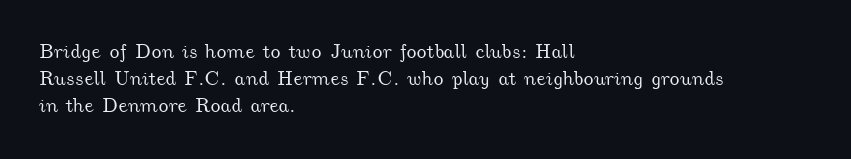
Letters rest on an invisible, unmarked baseline. All the whitespace from short lines collects on the right. Standard letterfit; no display-style spreading of the glyphs. Is there much room between lines? A standard amount, neither cramped nor airy.
